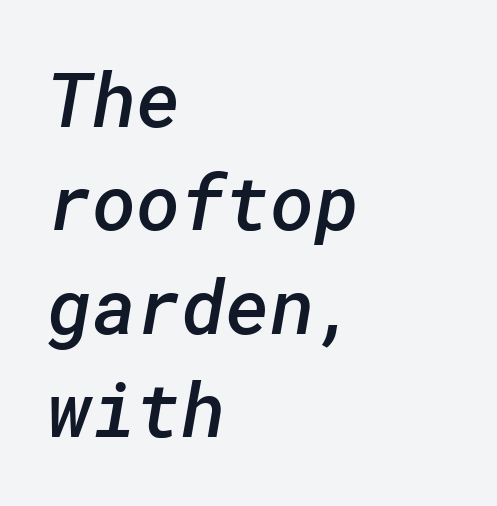
The image shows 76 px semibold sans-serif type; set left-aligned, normal line spacing (1.36x), normal letter spacing, not underlined; low stroke contrast and a medium x-height.
